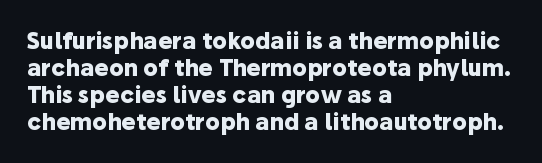
Q: Is the text bold? A: Yes.
Q: Is the text italic (slanted)? A: No, it is upright.
Q: Is the text underlined? A: No.
Q: How is the paragraph aligned? A: Left-aligned.
Q: Is the spacing between letters normal or unusually wide? A: Normal.
